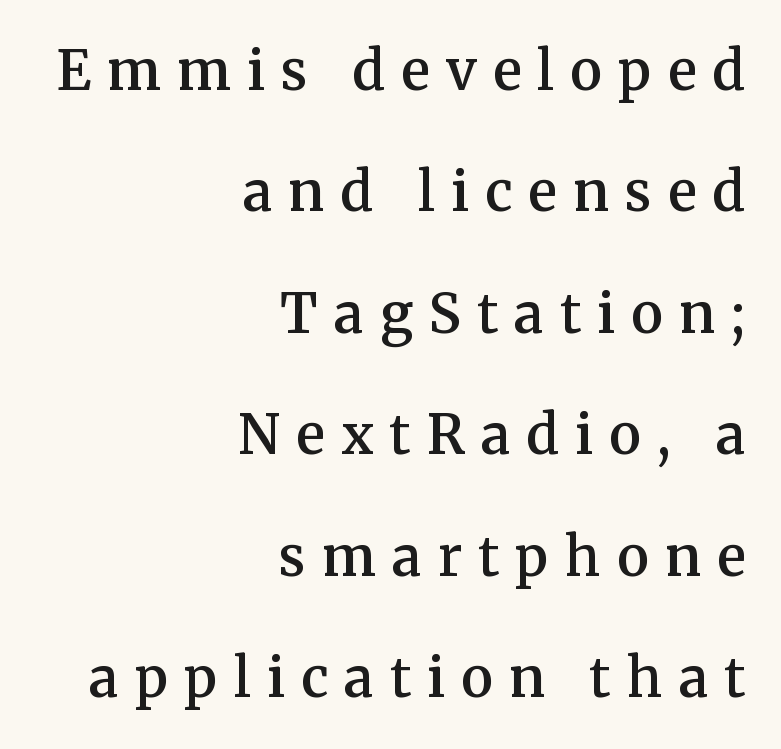
No word sits above an underline. These lines are rendered in a variable-pitch font. This is serif lettering, the kind often seen in printed books. The gaps between neighbouring characters are conspicuously large.
